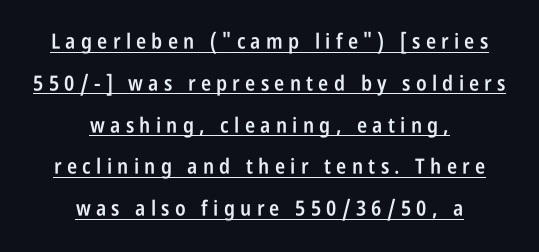
The image shows 21 px text type, upright; set centered, loose line spacing (1.99x), unusually wide letter spacing (+0.25 em), underlined.
